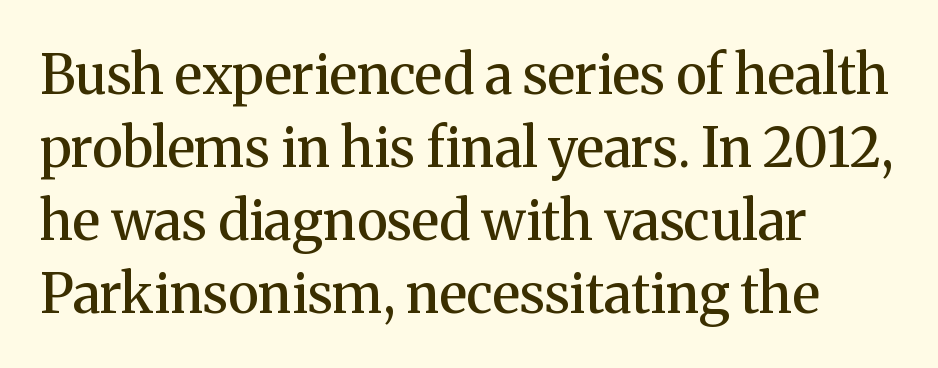
Every character sits straight up, as roman type does. The face used here is a semibold: visibly heavier than regular, lighter than bold. Any mark beneath the type? The region is blank. The rendering uses natural spacing where letterforms have individual widths. Look at the tracking — it's just the regular setting, nothing added. If you measured baseline to baseline, you'd find a middling distance.
